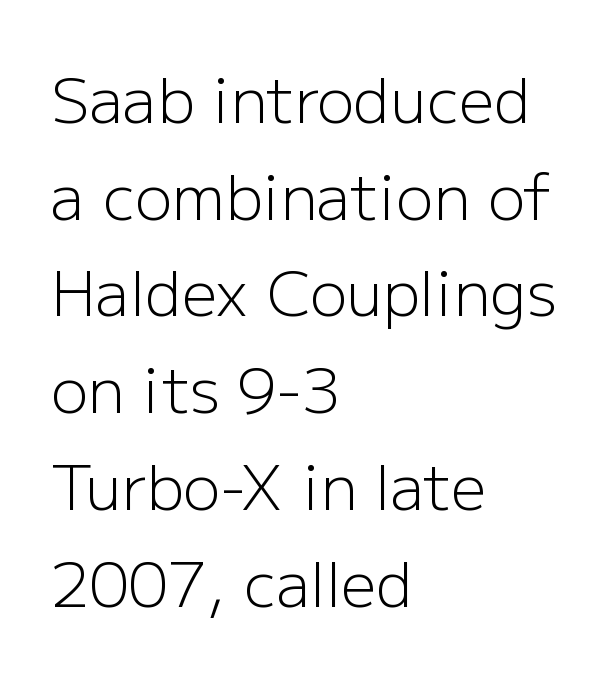
The text block is weighted toward the left margin, trailing off unevenly rightward. A quiet, ordinary-to-light weight characterises the typeface. The designer left line spacing at the default. Inter-character spacing is left at the font's built-in metrics. Vertical strokes here are truly vertical. A clean baseline with only descenders dipping below it.
